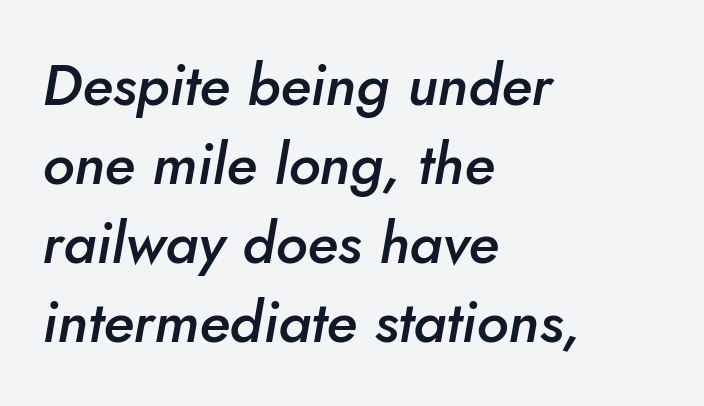
Q: Is the text bold? A: Semi-bold.
Q: Is the text italic (slanted)? A: Yes, it leans right by about 5 degrees.
Q: Is the text underlined? A: No.
Q: How is the paragraph aligned? A: Left-aligned.
Q: Is the spacing between letters normal or unusually wide? A: Normal.
Q: Is the spacing between lines tight, normal or loose? A: Normal.
Q: Width (condensed, normal, or wide)? A: Normal.
Q: Stroke contrast? A: Low.
Q: x-height? A: Small.
Q: Monospaced? A: No.
